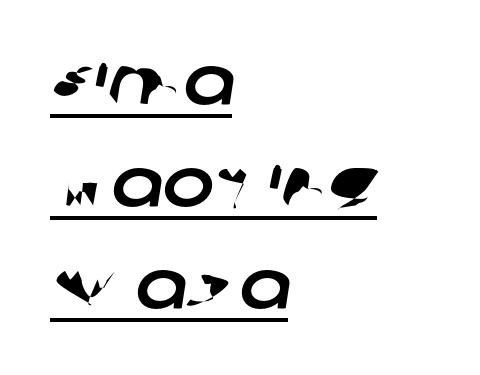
{"serif": "no", "width": "normal", "stroke_contrast": "low", "x_height": "large", "monospaced": "no", "underline": "yes", "align": "left", "line_spacing": "normal", "line_spacing_ratio": 1.48, "letter_spacing": "normal", "letter_spacing_em": 0.0, "glyph_px": 69}
